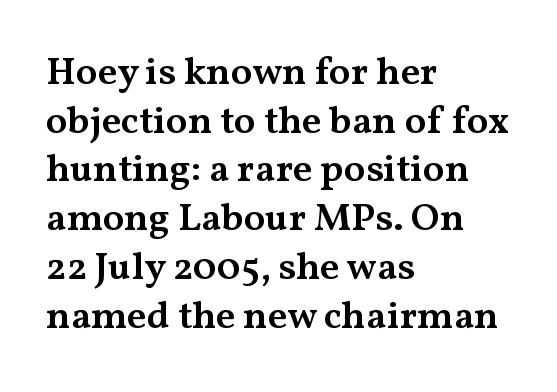
{"serif": "yes", "italic": "no", "bold": "semi", "weight": "semibold", "width": "wide", "stroke_contrast": "medium", "x_height": "medium", "monospaced": "no", "underline": "no", "align": "left", "line_spacing": "normal", "line_spacing_ratio": 1.25, "letter_spacing": "normal", "letter_spacing_em": 0.0, "glyph_px": 39}
